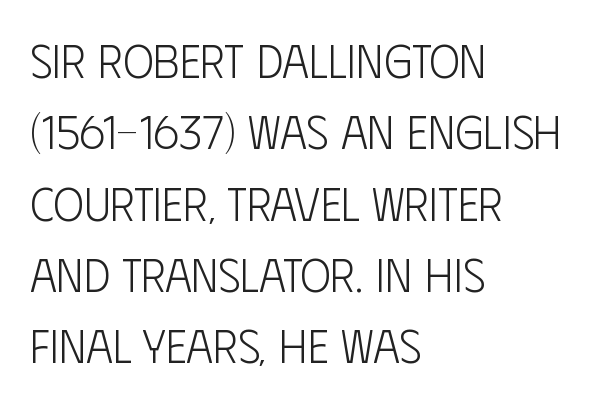
Letters have the restrained weight of plain body copy at most. Characters remain perfectly vertical along every line. In terms of leading, this rendering sits right in the middle. Type without underlining. The face used here is proportionally spaced, like ordinary book or web type. Caption: standard tracking, unaltered.
